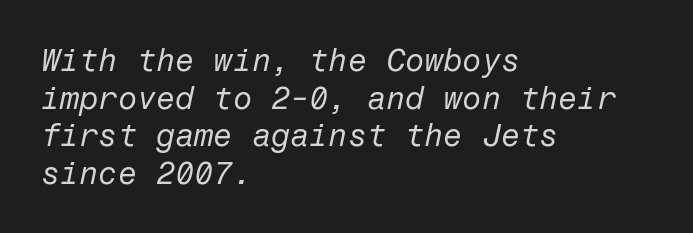
Q: Is the text bold? A: No.
Q: Is the text italic (slanted)? A: Yes, it leans right by about 12 degrees.
Q: Is the text underlined? A: No.
Q: How is the paragraph aligned? A: Left-aligned.
Q: Is the spacing between letters normal or unusually wide? A: Normal.
Q: Width (condensed, normal, or wide)? A: Normal.
Q: Stroke contrast? A: Low.
Q: x-height? A: Medium.
